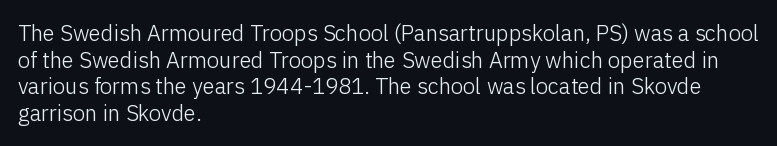
The face used here is rendered with its standard letterfit. The rag falls on the right side of this text block. The typeface has the unassuming heft of standard copy or less. Italic: no, the glyphs are upright roman.
